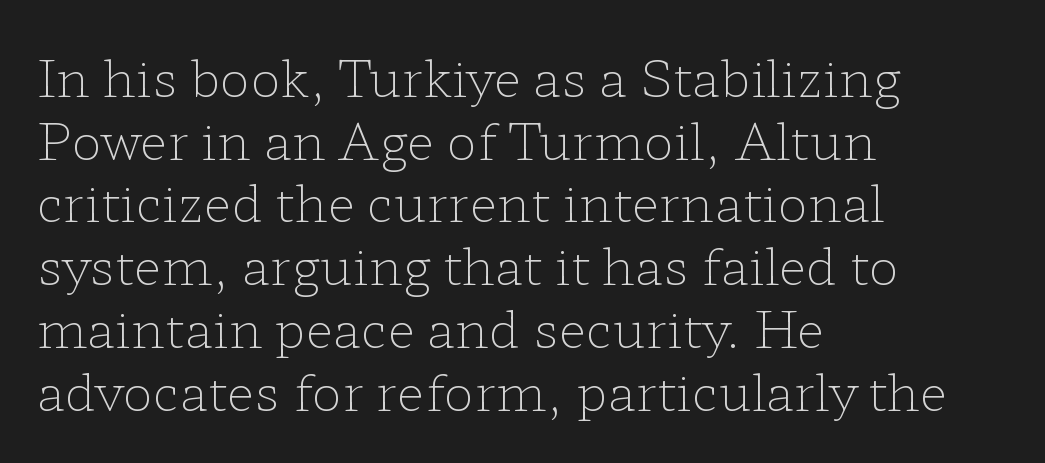
Letterform terminals end in serifs throughout the passage. One-word summary of the alignment: left. Compared with a typical body face, this is equally light or lighter still. The gaps between neighbouring characters are ordinary and unremarkable.
